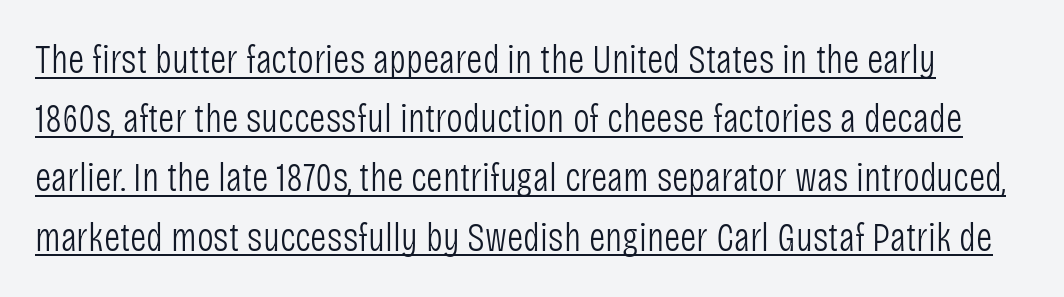
A sans-serif font was chosen for this passage. This rendering leaves character spacing at its baseline value. The letters stand upright; this is a roman face. Is this a fixed-width face? No — the glyphs have proportional, varying widths.
